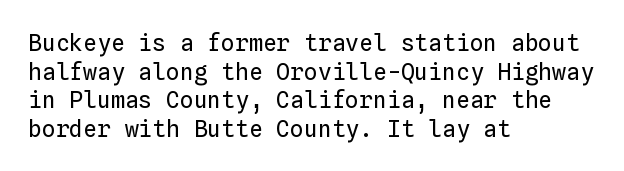
{"italic": "no", "bold": "no", "underline": "no", "align": "left", "line_spacing_ratio": 1.24, "letter_spacing": "normal", "letter_spacing_em": 0.0, "glyph_px": 23}
